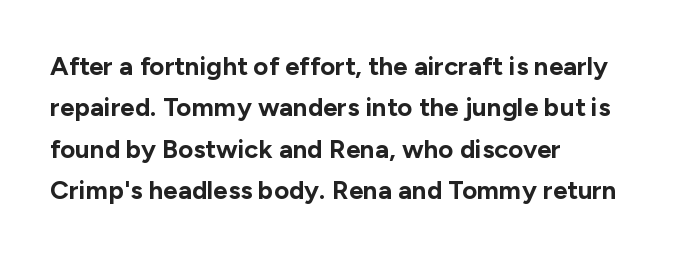
{"italic": "no", "bold": "yes", "underline": "no", "align": "left", "line_spacing": "normal", "line_spacing_ratio": 1.59, "letter_spacing": "normal", "letter_spacing_em": 0.0, "glyph_px": 26}
